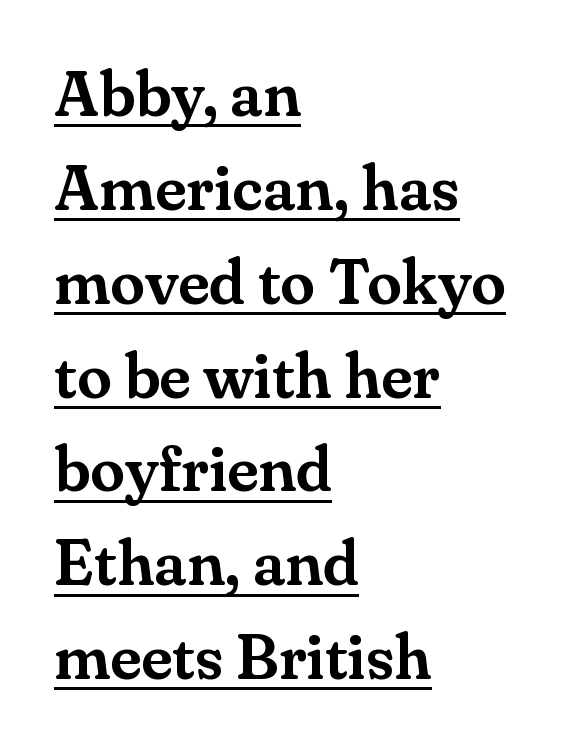
Q: Is the text italic (slanted)? A: No, it is upright.
Q: Is the typeface a serif or a sans-serif typeface? A: Serif.
Q: Is the text underlined? A: Yes.
Q: How is the paragraph aligned? A: Left-aligned.
Q: Is the spacing between letters normal or unusually wide? A: Normal.
Q: Is the spacing between lines tight, normal or loose? A: Normal.
Q: Width (condensed, normal, or wide)? A: Normal.
Q: Stroke contrast? A: Medium.
Q: x-height? A: Small.
Q: Monospaced? A: No.
